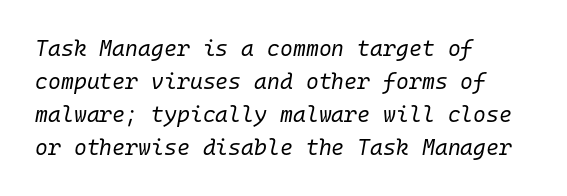
{"italic": "yes", "lean": "right", "slant_degrees": 10, "bold": "no", "underline": "no", "align": "left", "line_spacing": "normal", "line_spacing_ratio": 1.5, "letter_spacing": "normal", "letter_spacing_em": 0.0, "glyph_px": 22}
